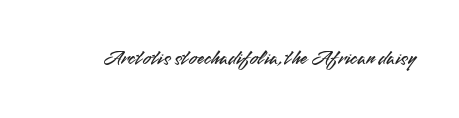
Q: Is the text italic (slanted)? A: Yes.
Q: Is the text underlined? A: No.
Q: Is the spacing between letters normal or unusually wide? A: Normal.
